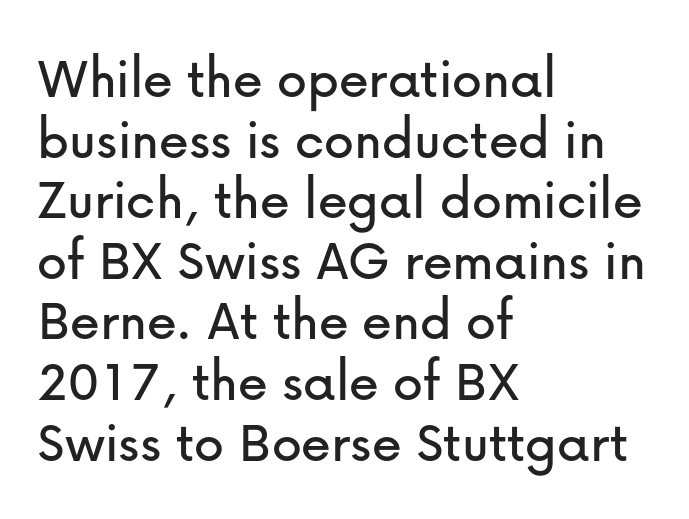
Short note: letters normally spaced. Baseline-to-baseline distance is barely more than the letter height. Leftover space on each line is placed entirely after the last word. The strip under each line holds only bare page. Serifs: no, the terminals of the letterforms are clean.
